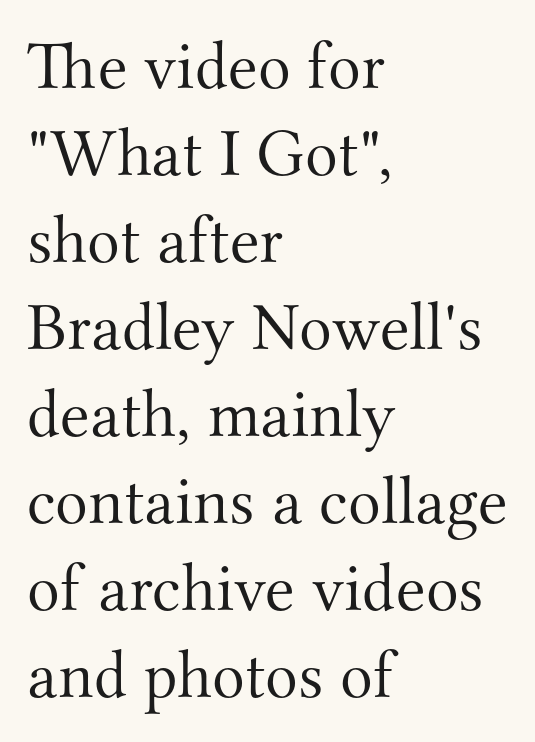
The image shows 68 px light serif type, upright; set left-aligned, normal line spacing (1.28x), normal letter spacing, not underlined; medium stroke contrast and a small x-height.
